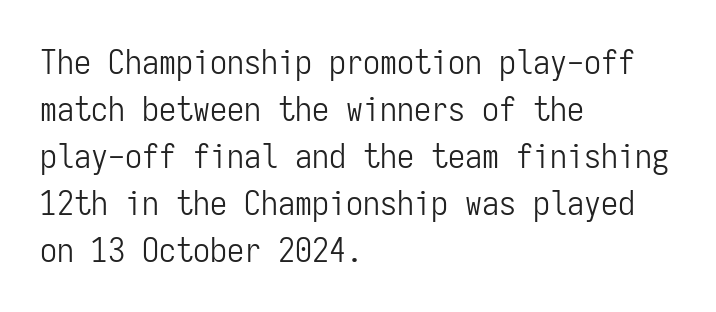
{"serif": "no", "italic": "no", "bold": "no", "weight": "light", "width": "condensed", "stroke_contrast": "low", "x_height": "medium", "monospaced": "yes", "underline": "no", "align": "left", "line_spacing": "normal", "line_spacing_ratio": 1.38, "letter_spacing": "normal", "letter_spacing_em": 0.0, "glyph_px": 34}
